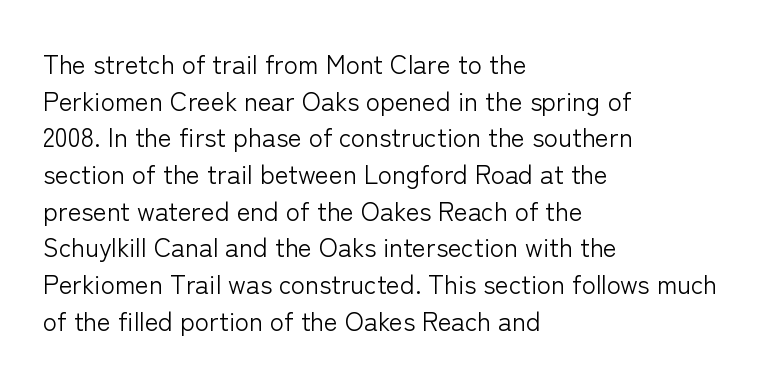
Q: Is the text bold? A: No.
Q: Is the text italic (slanted)? A: No, it is upright.
Q: Is the text underlined? A: No.
Q: How is the paragraph aligned? A: Left-aligned.
Q: Is the spacing between letters normal or unusually wide? A: Normal.
Q: Is the spacing between lines tight, normal or loose? A: Normal.
